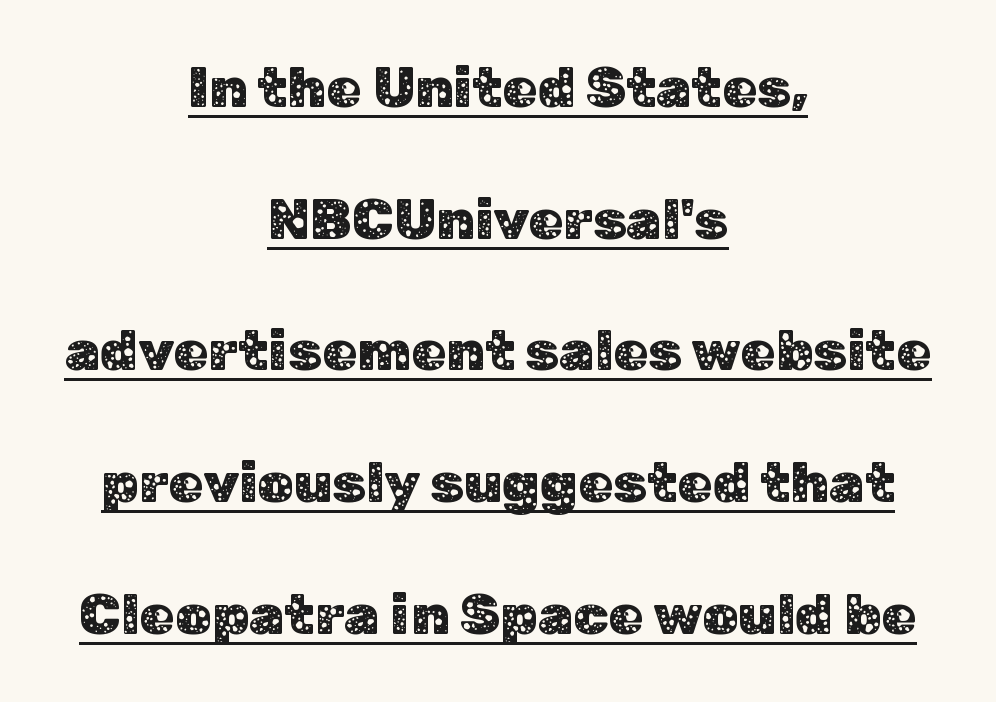
The image shows 57 px sans-serif type, upright; set centered, loose line spacing (2.31x), normal letter spacing, underlined; low stroke contrast and a medium x-height.
